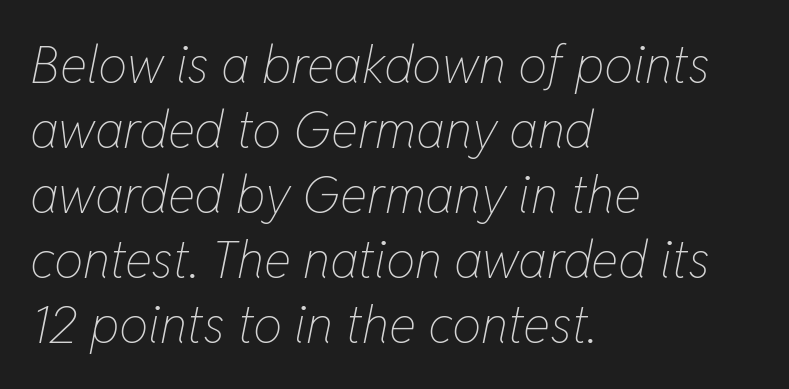
Q: Is the text bold? A: No.
Q: Is the text italic (slanted)? A: Yes, it leans right by about 11 degrees.
Q: Is the text underlined? A: No.
Q: How is the paragraph aligned? A: Left-aligned.
Q: Is the spacing between letters normal or unusually wide? A: Normal.
Q: Is the spacing between lines tight, normal or loose? A: Normal.
Q: Width (condensed, normal, or wide)? A: Condensed.
Q: Stroke contrast? A: Low.
Q: x-height? A: Medium.
Q: Monospaced? A: No.
